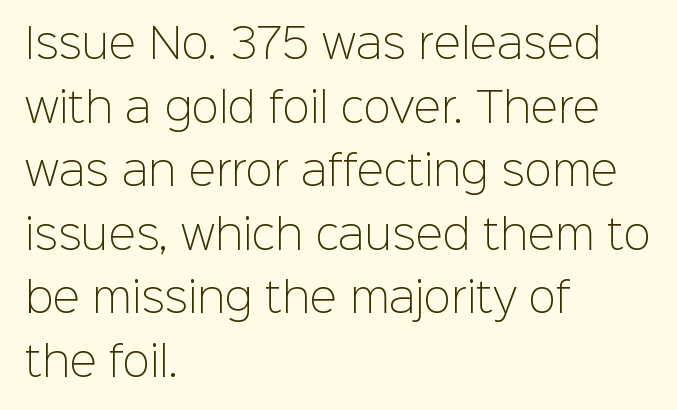
Do the characters align in a grid? No, the font is proportional. In CSS terms this would be text-align: left. Students, note that the glyphs here touch the page at normal intervals. Decoration check: the copy has no underline.
